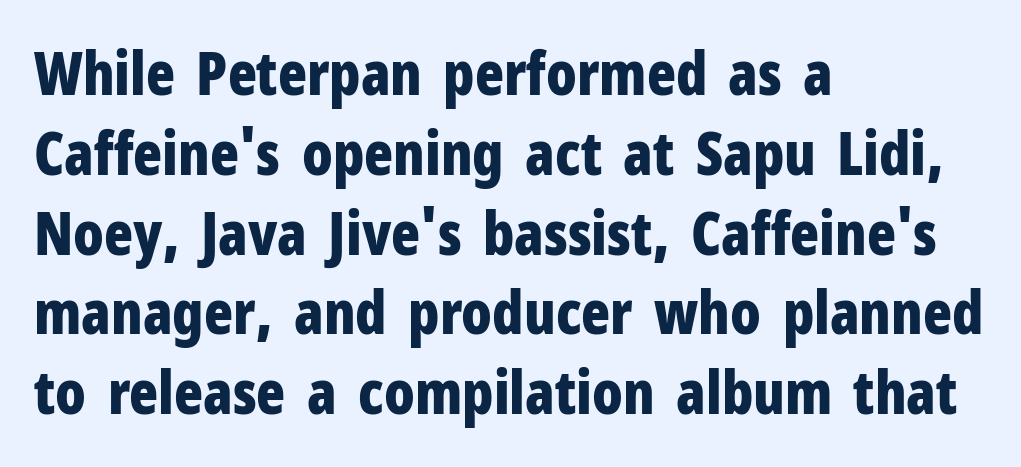
Q: Is the text bold? A: Yes.
Q: Is the text italic (slanted)? A: No, it is upright.
Q: Is the typeface a serif or a sans-serif typeface? A: Sans-serif.
Q: Is the text underlined? A: No.
Q: How is the paragraph aligned? A: Left-aligned.
Q: Is the spacing between letters normal or unusually wide? A: Normal.
Q: Is the spacing between lines tight, normal or loose? A: Normal.
Q: Width (condensed, normal, or wide)? A: Condensed.
Q: Stroke contrast? A: Low.
Q: x-height? A: Medium.
Q: Monospaced? A: No.
